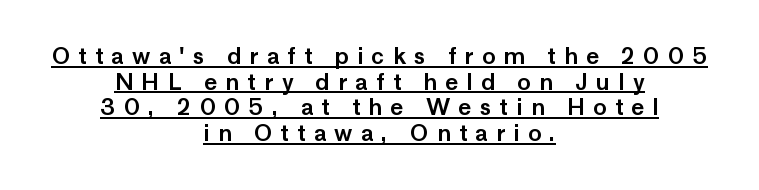
The image shows 22 px text type, upright; set centered, line spacing 1.17x, unusually wide letter spacing (+0.38 em), underlined.
